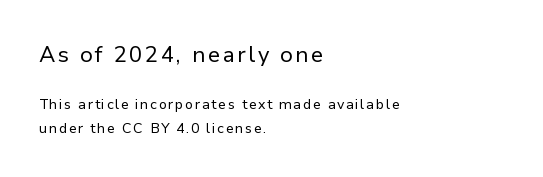
Stroke thickness stays within the range of a standard reading face or lighter. Summary of vertical rhythm: regular, with standard interline spacing. The passage is arranged the way most books set body copy — flush left. Letters rest on an invisible, unmarked baseline. Does the lettering tilt? It doesn't — this is upright. These two chunks differ in scale, with the top chunk taking the larger measure.
